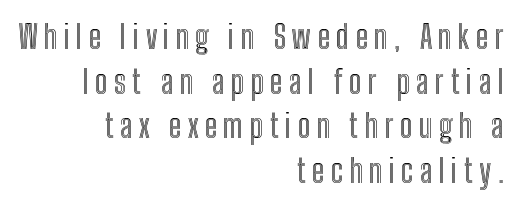
{"italic": "no", "width": "condensed", "x_height": "medium", "monospaced": "no", "underline": "no", "align": "right", "line_spacing": "normal", "line_spacing_ratio": 1.35, "glyph_px": 33}
